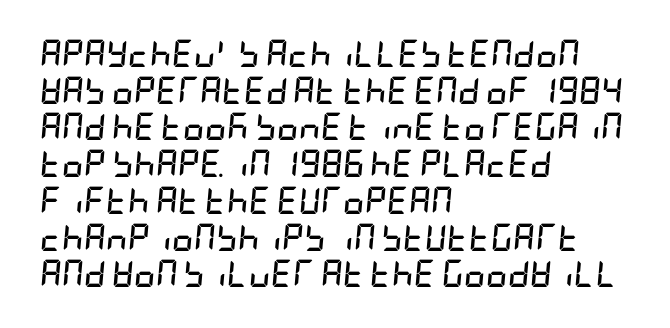
Successive baselines arrive at the customary interval. The glyphs are unaccompanied by any horizontal stroke below them. Where is the straight margin? On the left. Compared with typical body copy, the letter spacing here is the same. On the weight axis this lands at bold, roughly 700. Posture: slanted.
